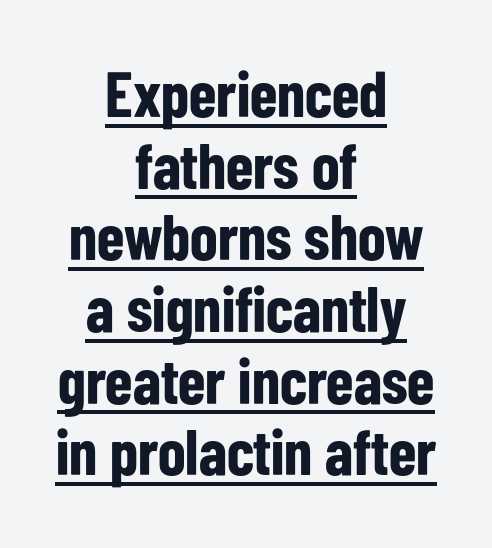
{"serif": "no", "italic": "no", "bold": "yes", "weight": "bold", "width": "condensed", "stroke_contrast": "low", "x_height": "medium", "monospaced": "no", "underline": "yes", "align": "center", "line_spacing": "tight", "line_spacing_ratio": 1.12, "letter_spacing": "normal", "letter_spacing_em": 0.0, "glyph_px": 64}
